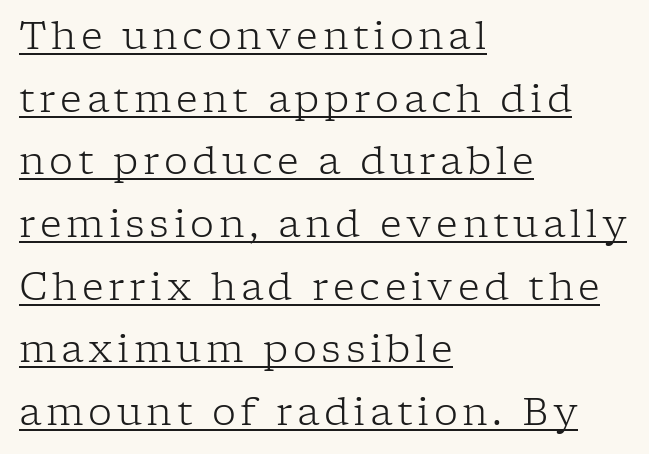
Q: Is the text bold? A: No.
Q: Is the text italic (slanted)? A: No, it is upright.
Q: Is the typeface a serif or a sans-serif typeface? A: Serif.
Q: Is the text underlined? A: Yes.
Q: How is the paragraph aligned? A: Left-aligned.
Q: Is the spacing between lines tight, normal or loose? A: Normal.
Q: Width (condensed, normal, or wide)? A: Normal.
Q: Stroke contrast? A: Low.
Q: x-height? A: Medium.
Q: Monospaced? A: No.
